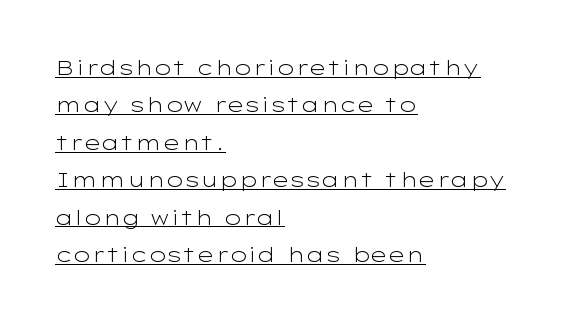
{"italic": "no", "bold": "no", "underline": "yes", "align": "left", "line_spacing_ratio": 1.87, "letter_spacing": "normal", "letter_spacing_em": 0.0, "glyph_px": 20}
